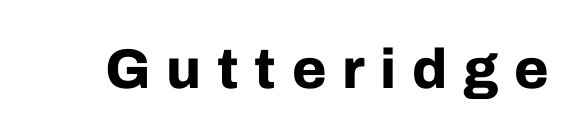
The image shows 56 px bold sans-serif type, upright; set unusually wide letter spacing (+0.28 em), not underlined; low stroke contrast and a medium x-height.
